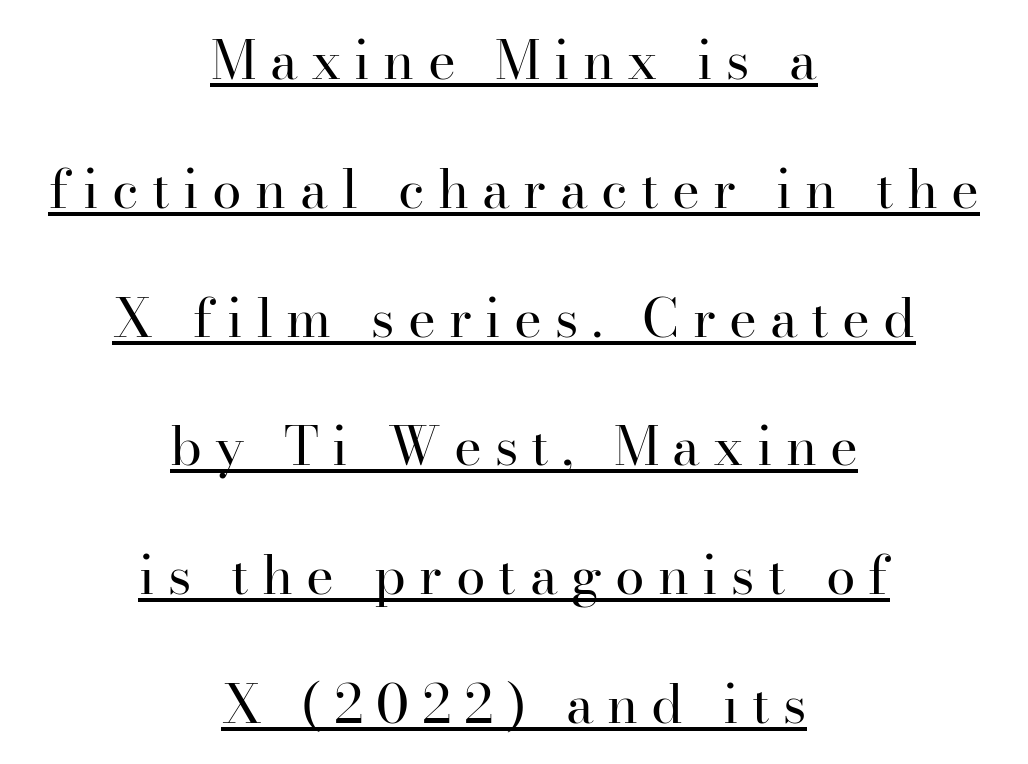
Q: Is the text bold? A: No.
Q: Is the text italic (slanted)? A: No, it is upright.
Q: Is the typeface a serif or a sans-serif typeface? A: Serif.
Q: Is the text underlined? A: Yes.
Q: How is the paragraph aligned? A: Centered.
Q: Is the spacing between letters normal or unusually wide? A: Unusually wide.
Q: Is the spacing between lines tight, normal or loose? A: Loose.
Q: Width (condensed, normal, or wide)? A: Normal.
Q: Stroke contrast? A: High.
Q: x-height? A: Small.
Q: Monospaced? A: No.
